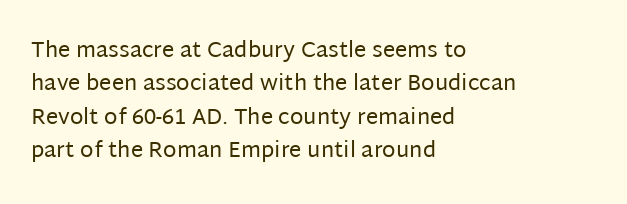
The image shows 22 px text type, upright; set left-aligned, normal line spacing (1.52x), normal letter spacing, not underlined.
